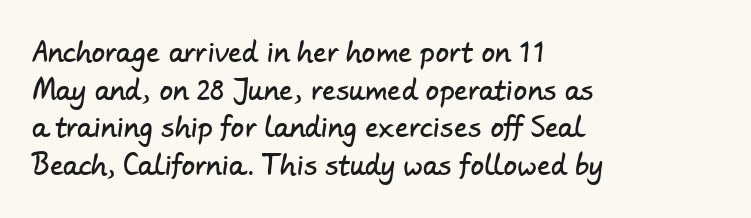
Q: Is the text underlined? A: No.
Q: How is the paragraph aligned? A: Left-aligned.
Q: Is the spacing between letters normal or unusually wide? A: Normal.
Q: Is the spacing between lines tight, normal or loose? A: Normal.
